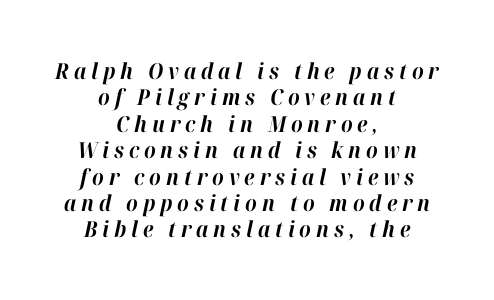
The image shows 22 px bold type, italic (leaning right); set centered, line spacing 1.2x, unusually wide letter spacing (+0.22 em), not underlined.
